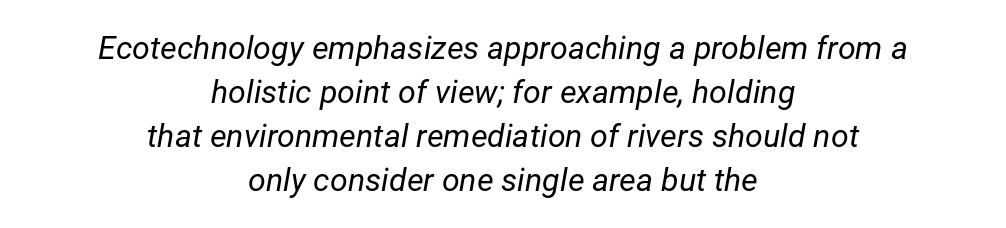
What stands out about the letter spacing? Nothing — it is the standard amount. The whitespace from short lines is split evenly between both sides. You could not count columns in this text — the font is proportionally spaced. Does the leading feel generous? No, just average. Summary of weight: not heavy and not bold.
